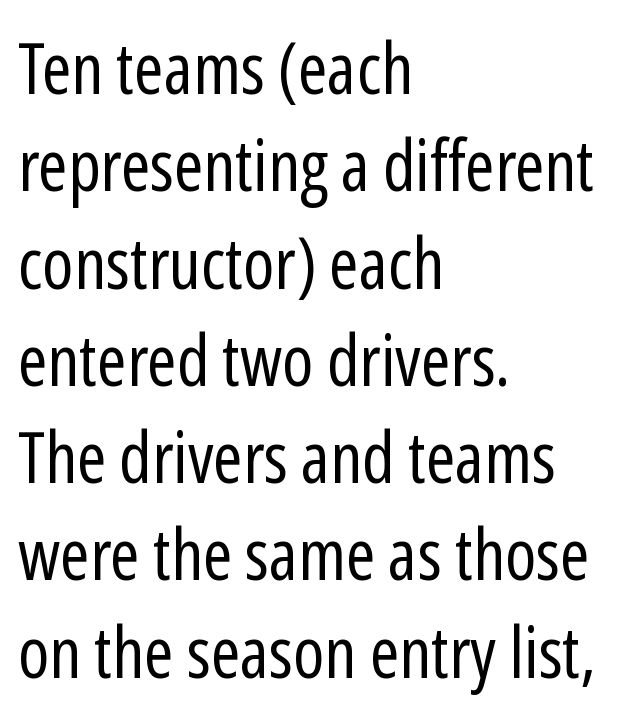
{"serif": "no", "italic": "no", "bold": "no", "weight": "regular", "width": "condensed", "stroke_contrast": "low", "x_height": "medium", "monospaced": "no", "underline": "no", "align": "left", "line_spacing": "normal", "line_spacing_ratio": 1.37, "letter_spacing": "normal", "letter_spacing_em": 0.0, "glyph_px": 71}
